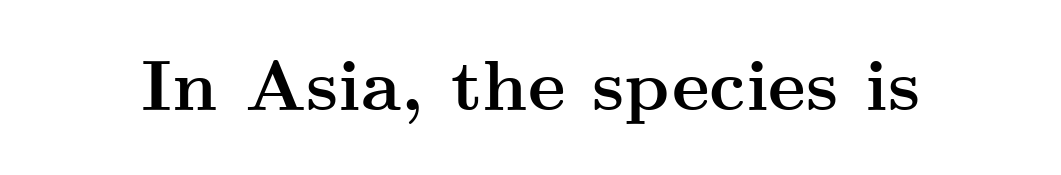
{"serif": "yes", "italic": "no", "bold": "yes", "weight": "semibold", "width": "wide", "stroke_contrast": "medium", "x_height": "small", "monospaced": "no", "underline": "no", "letter_spacing": "normal", "letter_spacing_em": 0.0, "glyph_px": 71}
